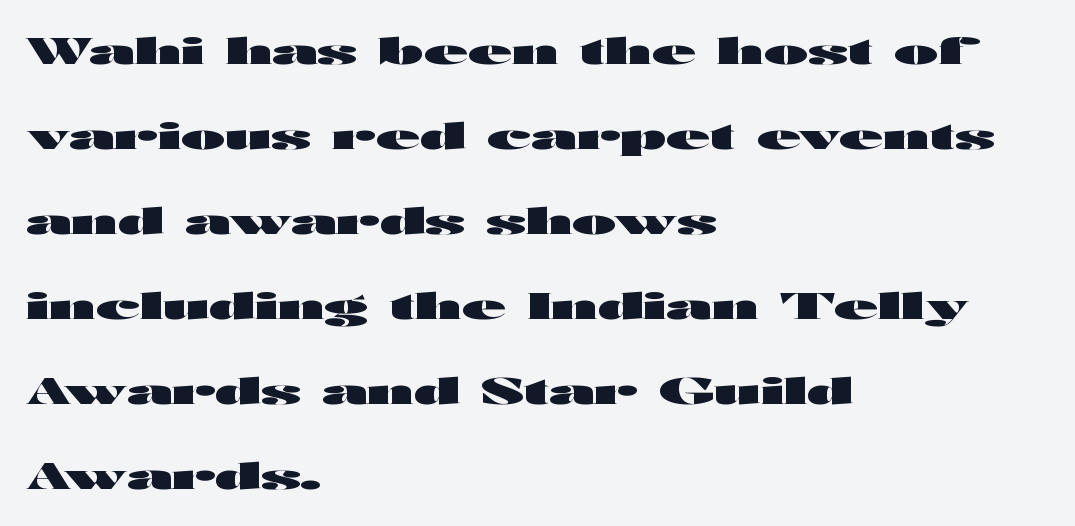
Q: Is the text bold? A: Yes.
Q: Is the text italic (slanted)? A: No, it is upright.
Q: Is the typeface a serif or a sans-serif typeface? A: Sans-serif.
Q: Is the text underlined? A: No.
Q: How is the paragraph aligned? A: Left-aligned.
Q: Is the spacing between letters normal or unusually wide? A: Normal.
Q: Is the spacing between lines tight, normal or loose? A: Loose.
Q: Width (condensed, normal, or wide)? A: Wide.
Q: Stroke contrast? A: High.
Q: x-height? A: Medium.
Q: Monospaced? A: No.
